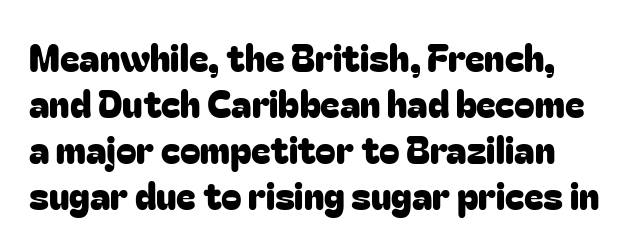
The image shows 37 px sans-serif type, upright; set line spacing 1.24x, normal letter spacing, not underlined; low stroke contrast and a medium x-height.
